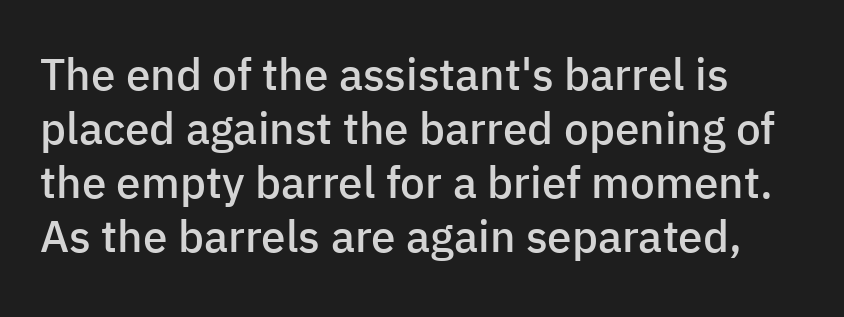
Q: Is the text bold? A: Semi-bold.
Q: Is the text italic (slanted)? A: No, it is upright.
Q: Is the typeface a serif or a sans-serif typeface? A: Sans-serif.
Q: Is the text underlined? A: No.
Q: Is the spacing between letters normal or unusually wide? A: Normal.
Q: Width (condensed, normal, or wide)? A: Normal.
Q: Stroke contrast? A: Low.
Q: x-height? A: Medium.
Q: Monospaced? A: No.
